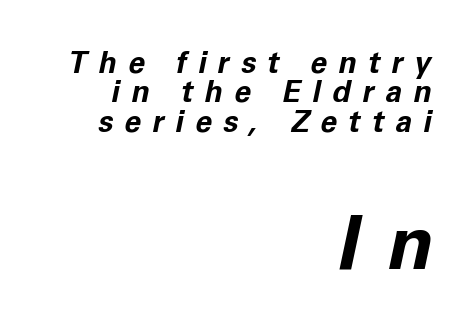
The image shows 75 px bold type, italic (leaning right); set right-aligned, tight line spacing (0.98x), unusually wide letter spacing (+0.38 em), not underlined; the second (bottom) block is 2.5x larger; low stroke contrast and a medium x-height.
